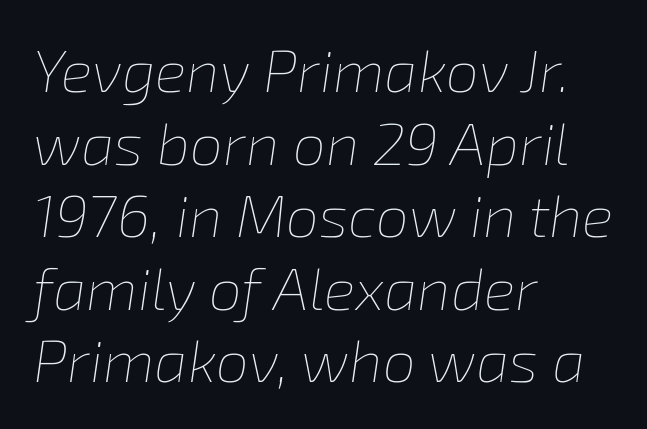
The image shows 59 px thin type, italic (leaning right); set left-aligned, line spacing 1.23x, normal letter spacing, not underlined; low stroke contrast and a medium x-height.
